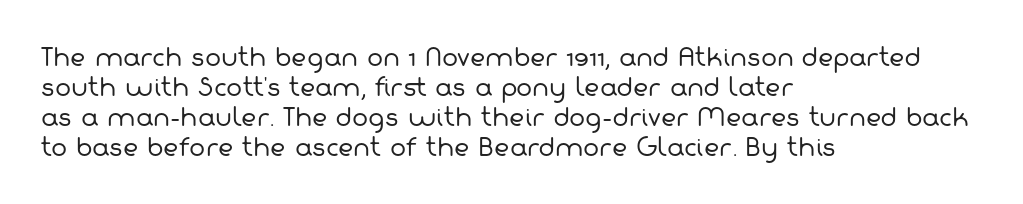
The image shows 24 px text type; set left-aligned, normal line spacing (1.25x), normal letter spacing, not underlined.
